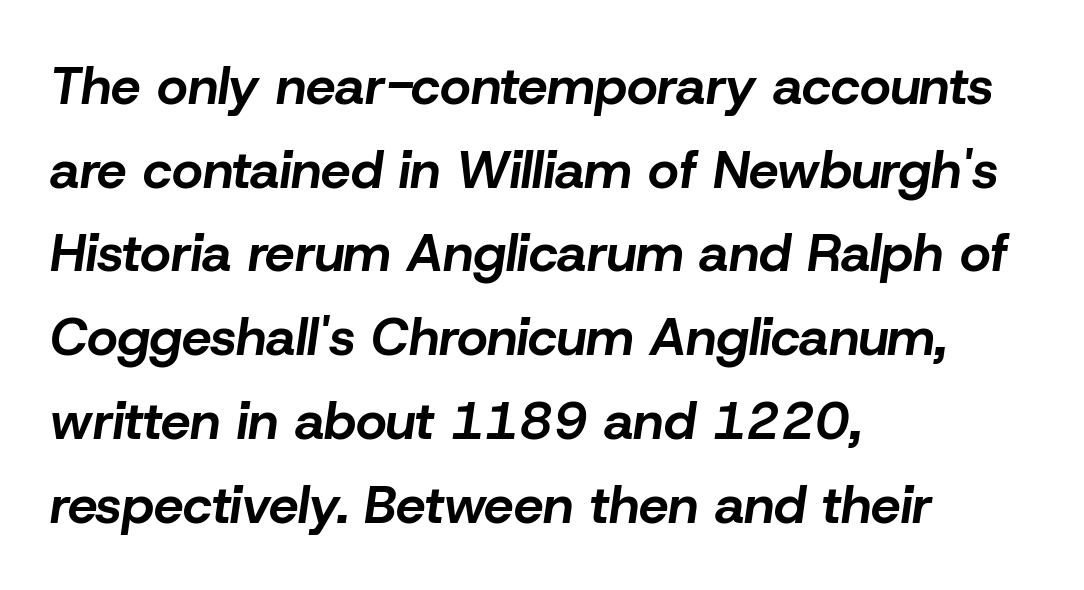
The rendering applies a slant to the glyphs. A typesetter would call this leading conventional body-copy spacing. If you drew a ruler down the left edge, every line would touch it. Bare-footed words on every line. Caption: bold face, heavy strokes.
